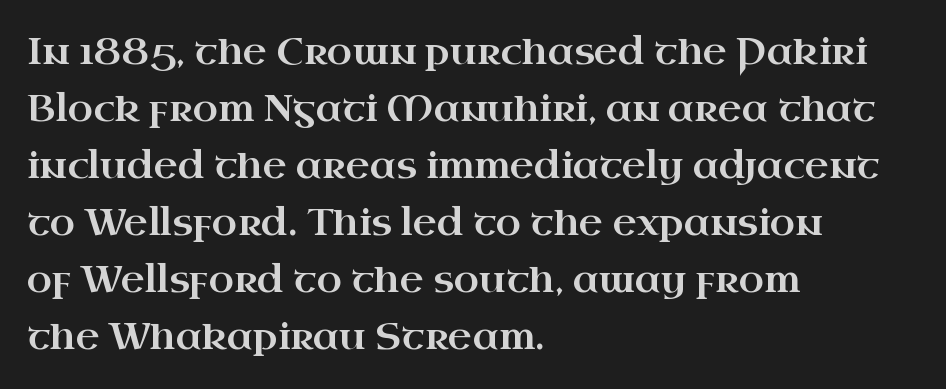
The image shows 37 px wide serif type, upright; set left-aligned, normal line spacing (1.54x), normal letter spacing, not underlined; high stroke contrast and a small x-height.
